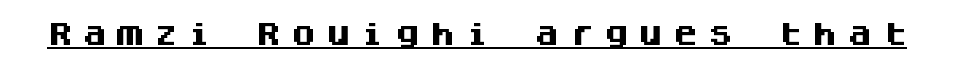
Q: Is the text bold? A: Yes.
Q: Is the text italic (slanted)? A: No, it is upright.
Q: Is the text underlined? A: Yes.
Q: Is the spacing between letters normal or unusually wide? A: Unusually wide.
